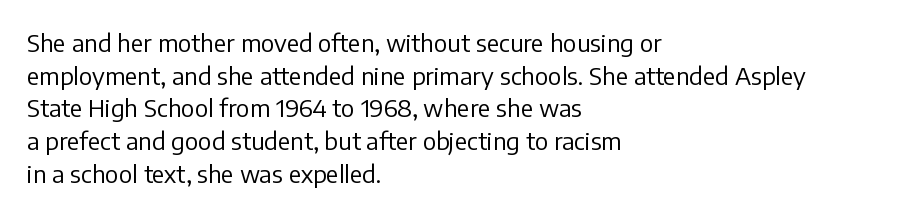
Plain, unruled lines of type. Ordinary non-slanted type is in use. Does extra space separate the letters? No, they use regular spacing. This is not heavy type; no bold has been used. These lines sit exactly where default settings would place them. Reading down the block, your eye returns to a fixed left position each line.
